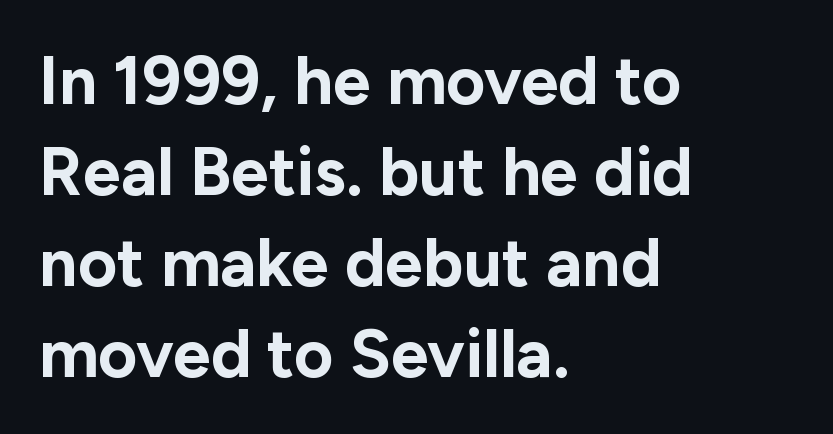
The image shows 68 px bold sans-serif type, upright; set left-aligned, normal line spacing (1.34x), normal letter spacing, not underlined; low stroke contrast and a medium x-height.
